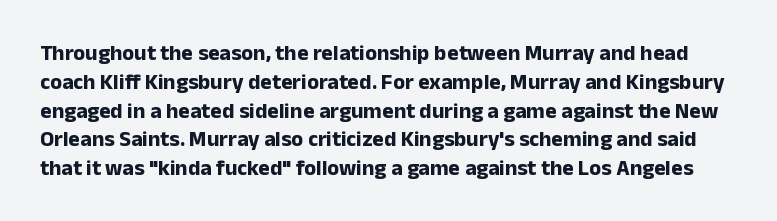
Q: Is the text bold? A: Yes.
Q: Is the text italic (slanted)? A: No, it is upright.
Q: Is the text underlined? A: No.
Q: Is the spacing between letters normal or unusually wide? A: Normal.
Q: Is the spacing between lines tight, normal or loose? A: Normal.
